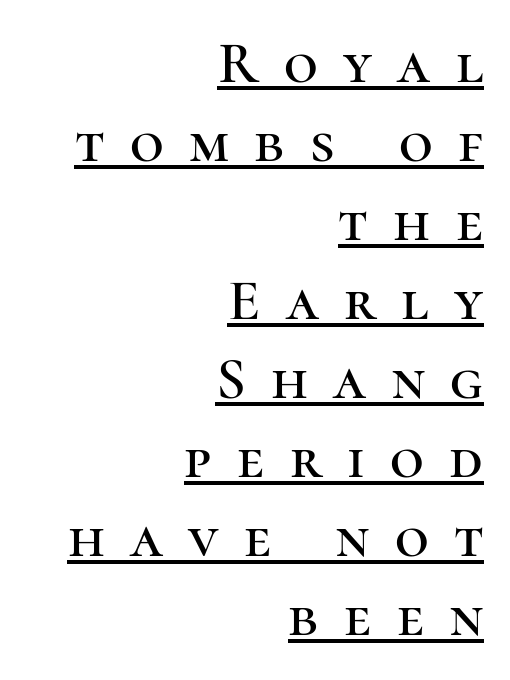
Q: Is the text italic (slanted)? A: No, it is upright.
Q: Is the typeface a serif or a sans-serif typeface? A: Serif.
Q: Is the text underlined? A: Yes.
Q: How is the paragraph aligned? A: Right-aligned.
Q: Is the spacing between letters normal or unusually wide? A: Unusually wide.
Q: Is the spacing between lines tight, normal or loose? A: Normal.
Q: Width (condensed, normal, or wide)? A: Normal.
Q: Stroke contrast? A: High.
Q: x-height? A: Medium.
Q: Monospaced? A: No.
